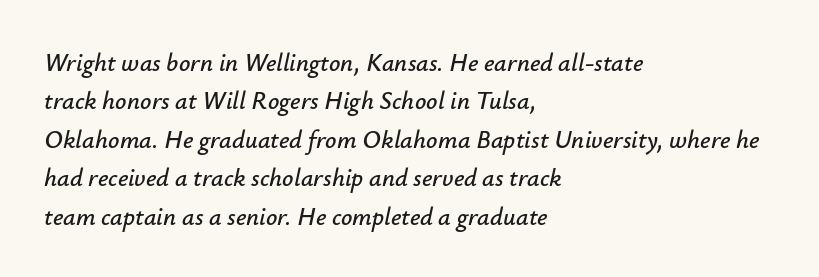
The leading is moderate, giving the passage an even texture. The typesetter chose a ragged-right arrangement here. Glance below the letters and you will spot only blank space. Observe the ordinary spacing: letters are neighbours, not strangers. Designer's note — italics engaged.
